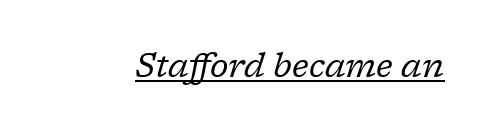
{"serif": "yes", "italic": "yes", "lean": "right", "slant_degrees": 17, "bold": "no", "weight": "regular", "width": "normal", "stroke_contrast": "low", "x_height": "medium", "monospaced": "no", "underline": "yes", "letter_spacing": "normal", "letter_spacing_em": 0.0, "glyph_px": 33}
